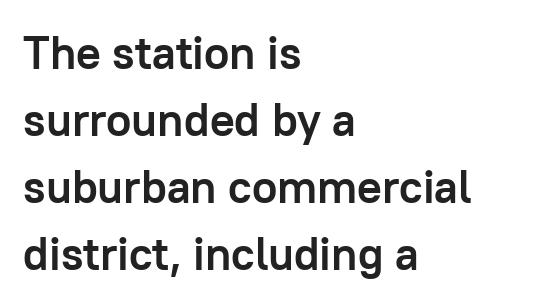
The image shows 46 px semibold sans-serif type, upright; set left-aligned, normal line spacing (1.46x), normal letter spacing, not underlined; low stroke contrast and a medium x-height.
